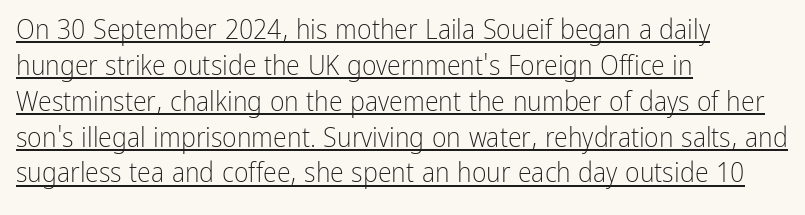
{"serif": "no", "italic": "no", "bold": "no", "weight": "light", "width": "condensed", "stroke_contrast": "low", "x_height": "medium", "monospaced": "no", "underline": "yes", "align": "left", "line_spacing": "normal", "line_spacing_ratio": 1.28, "letter_spacing": "normal", "letter_spacing_em": 0.0, "glyph_px": 28}
